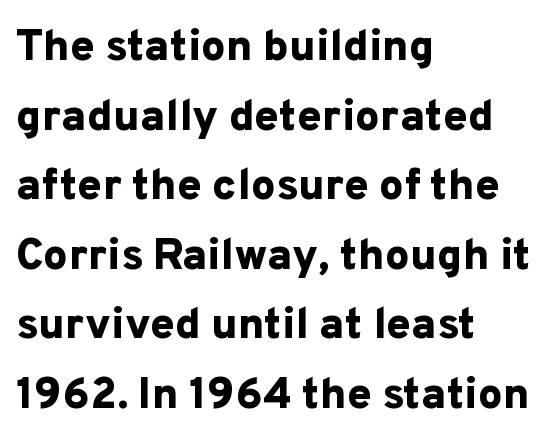
Underlining? Definitely not there. Typographic density is high because the face is bold. Looks like regular typesetting: each glyph gets only the width it needs. The lines sit at an ordinary, default distance from one another. The typography opts for an upright posture over an oblique one.
